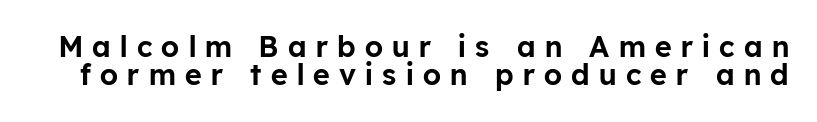
Q: Is the text italic (slanted)? A: No, it is upright.
Q: Is the typeface a serif or a sans-serif typeface? A: Sans-serif.
Q: Is the text underlined? A: No.
Q: Is the spacing between letters normal or unusually wide? A: Unusually wide.
Q: Is the spacing between lines tight, normal or loose? A: Tight.
Q: Width (condensed, normal, or wide)? A: Normal.
Q: Stroke contrast? A: Low.
Q: x-height? A: Medium.
Q: Monospaced? A: No.
